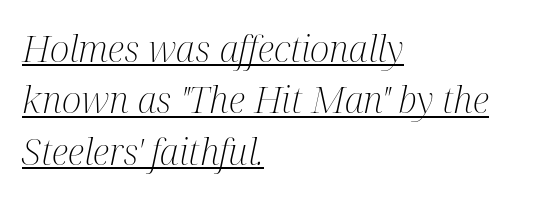
Inter-character spacing is left at the font's built-in metrics. Is there much room between lines? A standard amount, neither cramped nor airy. Think of a printed novel: that variable character pitch is what you see here. The passage shown is not bold in any degree. The axis of the letterforms is tilted away from vertical.
